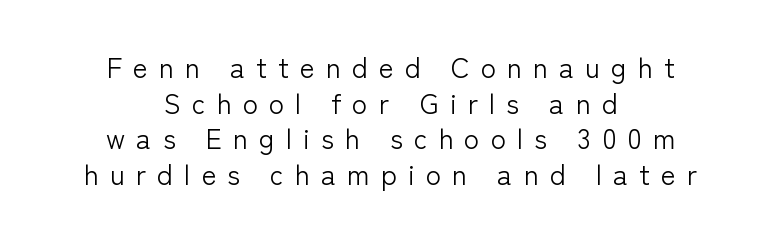
The font family rendered here belongs to the sans-serif group. The rendering positions every line midway between the sides. Summary of vertical rhythm: regular, with standard interline spacing. A roman cut, with each character standing at attention. Honestly, the letter spacing is so wide it's the main thing you notice. The baseline area is clear.
